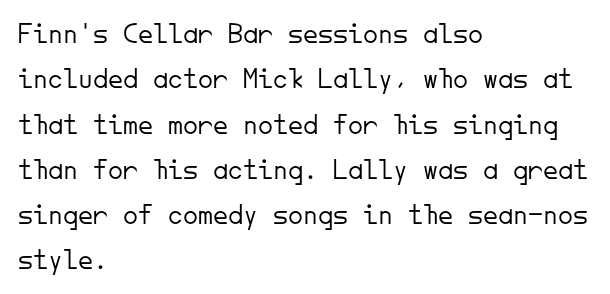
The image shows 30 px light sans-serif type, upright, monospaced; set left-aligned, normal line spacing (1.51x), normal letter spacing, not underlined; low stroke contrast and a small x-height.
